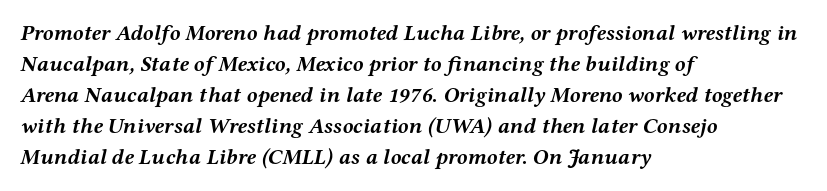
{"italic": "yes", "lean": "right", "slant_degrees": 12, "bold": "yes", "underline": "no", "align": "left", "line_spacing": "normal", "line_spacing_ratio": 1.41, "letter_spacing": "normal", "letter_spacing_em": 0.0, "glyph_px": 22}
